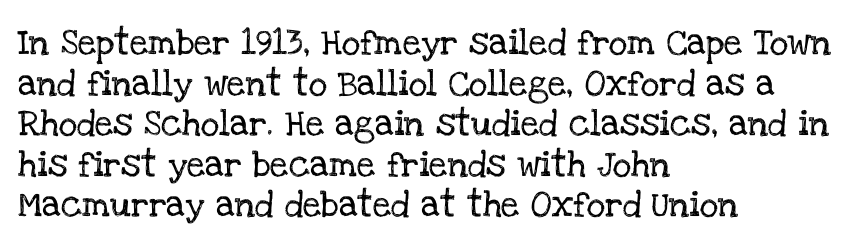
The image shows 26 px text type, upright; set left-aligned, normal line spacing (1.56x), normal letter spacing, not underlined.
